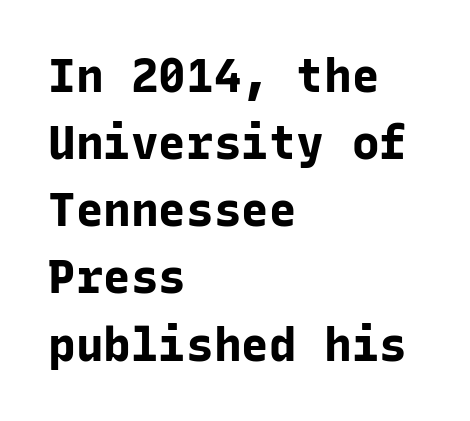
{"serif": "no", "italic": "no", "bold": "yes", "weight": "bold", "width": "normal", "stroke_contrast": "low", "x_height": "medium", "monospaced": "yes", "underline": "no", "align": "left", "line_spacing": "normal", "line_spacing_ratio": 1.46, "letter_spacing": "normal", "letter_spacing_em": 0.0, "glyph_px": 46}
